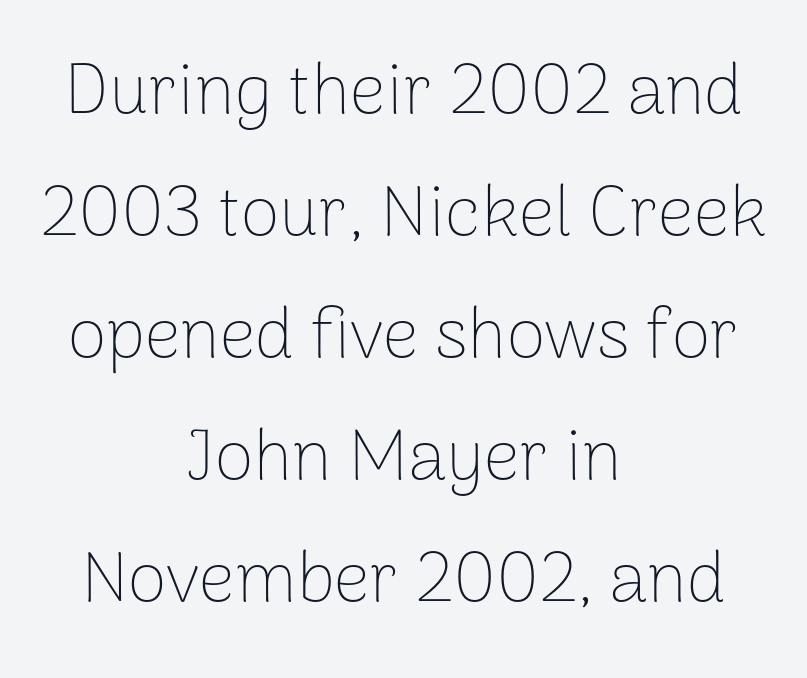
The image shows 71 px thin sans-serif type, upright; set centered, line spacing 1.72x, normal letter spacing, not underlined; low stroke contrast and a medium x-height.
